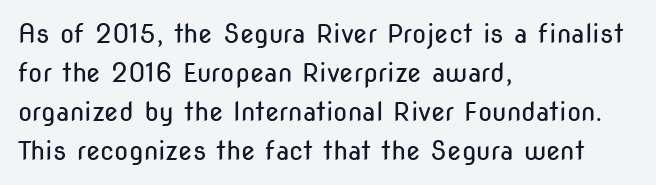
Q: Is the text bold? A: No.
Q: Is the text italic (slanted)? A: No, it is upright.
Q: Is the text underlined? A: No.
Q: How is the paragraph aligned? A: Left-aligned.
Q: Is the spacing between letters normal or unusually wide? A: Normal.
Q: Is the spacing between lines tight, normal or loose? A: Normal.
